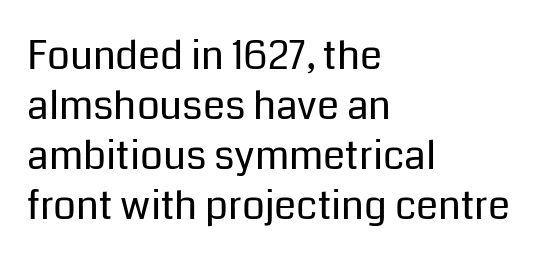
{"serif": "no", "italic": "no", "bold": "no", "weight": "regular", "width": "normal", "stroke_contrast": "low", "x_height": "medium", "monospaced": "no", "underline": "no", "align": "left", "line_spacing": "normal", "line_spacing_ratio": 1.25, "letter_spacing": "normal", "letter_spacing_em": 0.0, "glyph_px": 40}
